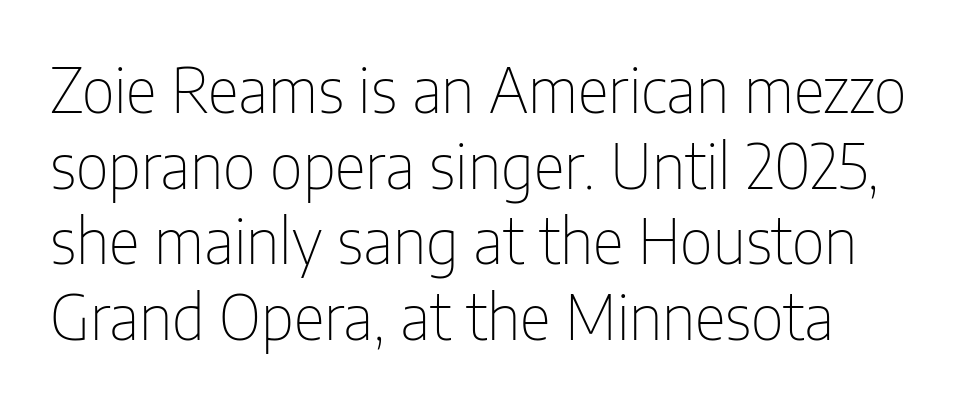
The image shows 61 px thin, condensed sans-serif type, upright; set left-aligned, line spacing 1.24x, normal letter spacing, not underlined; low stroke contrast and a medium x-height.
